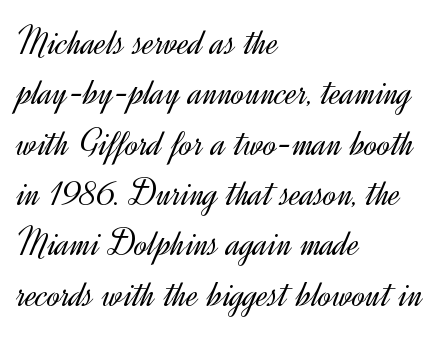
{"serif": "no", "bold": "no", "weight": "light", "width": "normal", "x_height": "small", "monospaced": "no", "underline": "no", "align": "left", "line_spacing": "normal", "line_spacing_ratio": 1.29, "letter_spacing": "normal", "letter_spacing_em": 0.0, "glyph_px": 39}
